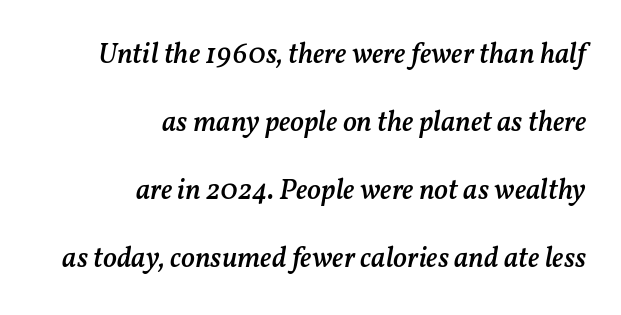
Each letter keeps its own natural width here, so spacing adapts to shape. Leading is clearly above the norm, producing a sparse column. Honestly, there is no underline to notice here at all. Notice how the stems are inclined rather than vertical — that's the hallmark of italics. If you drew a ruler down the right edge, every line would touch it.
